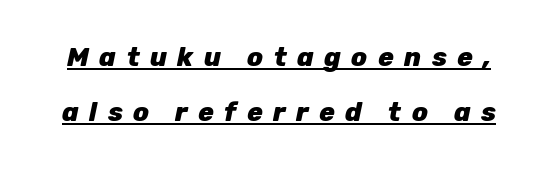
Q: Is the text bold? A: Yes.
Q: Is the text italic (slanted)? A: Yes, it leans right by about 12 degrees.
Q: Is the text underlined? A: Yes.
Q: Is the spacing between letters normal or unusually wide? A: Unusually wide.
Q: Is the spacing between lines tight, normal or loose? A: Loose.
